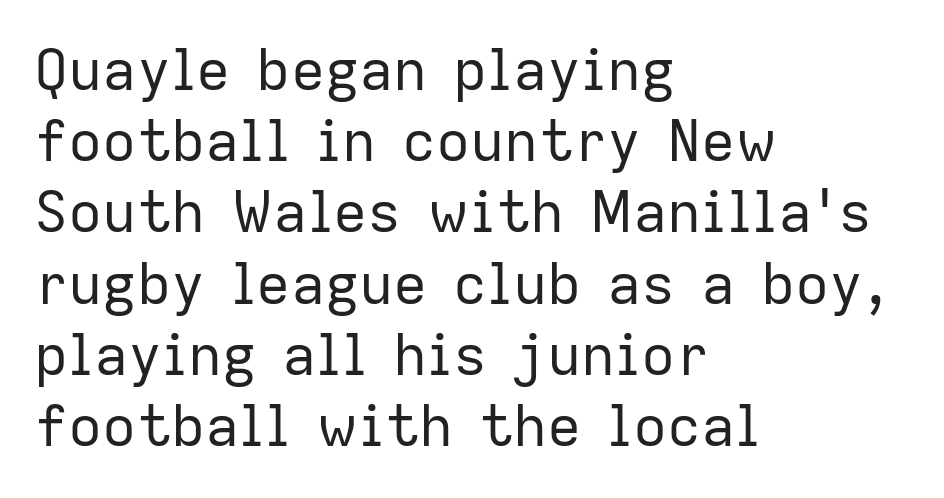
The image shows 57 px regular-weight sans-serif type, upright; set left-aligned, normal line spacing (1.25x), normal letter spacing, not underlined; low stroke contrast and a medium x-height.
